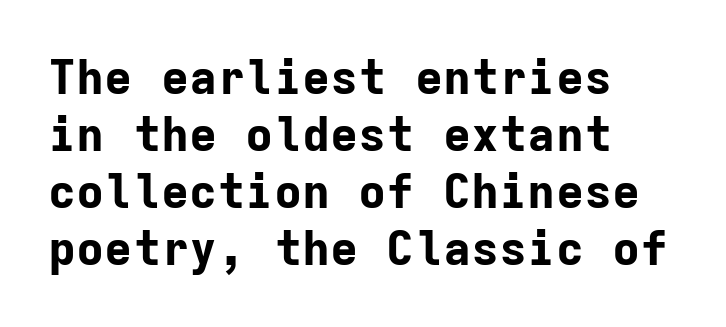
The image shows 47 px bold sans-serif type, upright, monospaced; set left-aligned, line spacing 1.21x, normal letter spacing, not underlined; low stroke contrast and a medium x-height.
